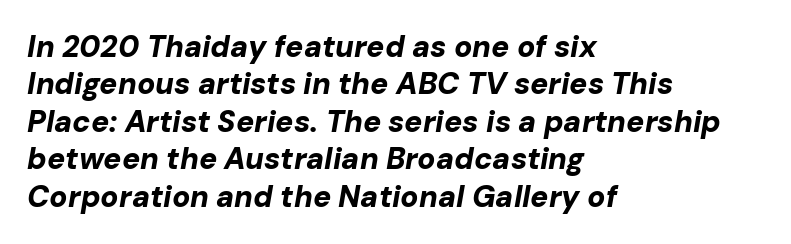
{"italic": "yes", "lean": "right", "slant_degrees": 10, "bold": "yes", "weight": "bold", "width": "normal", "stroke_contrast": "low", "x_height": "medium", "monospaced": "no", "underline": "no", "align": "left", "line_spacing": "normal", "line_spacing_ratio": 1.25, "letter_spacing": "normal", "letter_spacing_em": 0.0, "glyph_px": 30}
